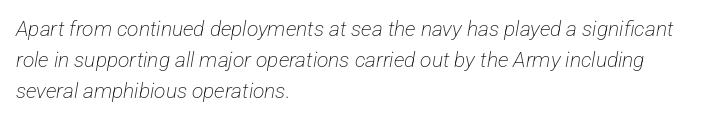
{"bold": "no", "underline": "no", "align": "left", "line_spacing": "normal", "line_spacing_ratio": 1.47, "letter_spacing": "normal", "letter_spacing_em": 0.0, "glyph_px": 21}
